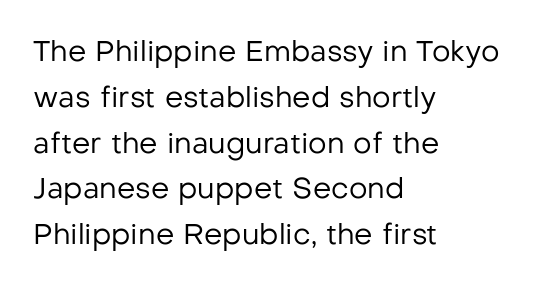
{"serif": "no", "italic": "no", "bold": "no", "weight": "regular", "width": "normal", "stroke_contrast": "low", "x_height": "medium", "monospaced": "no", "underline": "no", "align": "left", "line_spacing": "normal", "line_spacing_ratio": 1.58, "letter_spacing": "normal", "letter_spacing_em": 0.0, "glyph_px": 29}
